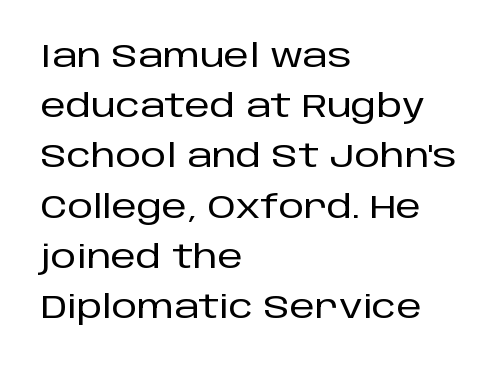
{"serif": "no", "italic": "no", "width": "normal", "stroke_contrast": "low", "x_height": "large", "monospaced": "no", "underline": "no", "align": "left", "line_spacing": "normal", "line_spacing_ratio": 1.57, "letter_spacing": "normal", "letter_spacing_em": 0.0, "glyph_px": 32}
